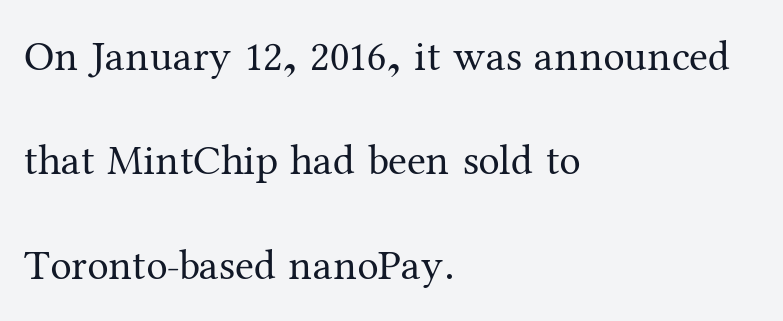
{"serif": "yes", "italic": "no", "bold": "no", "weight": "regular", "width": "normal", "stroke_contrast": "medium", "x_height": "medium", "monospaced": "no", "underline": "no", "align": "left", "line_spacing": "loose", "line_spacing_ratio": 2.43, "letter_spacing": "normal", "letter_spacing_em": 0.0, "glyph_px": 43}
